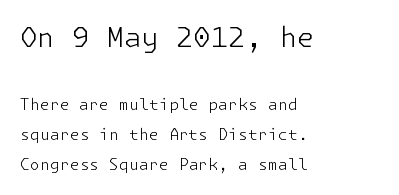
The image shows 28 px light sans-serif type, upright; set left-aligned, line spacing 1.86x, normal letter spacing, not underlined; the first (top) block is 1.75x larger; low stroke contrast and a medium x-height.
